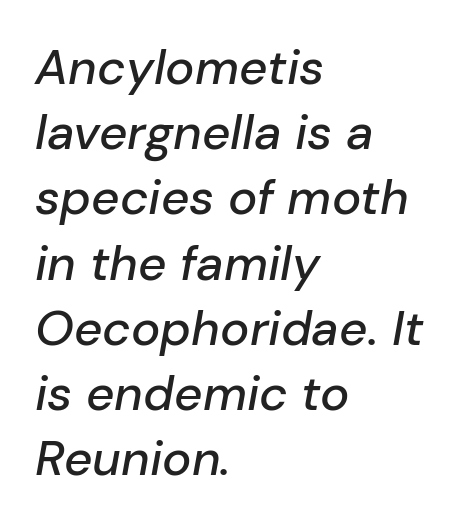
Rows of type keep a routine distance in the vertical direction. Leftover space on each line is placed entirely after the last word. Does the lettering tilt? It does — this is italic. Spacing between characters is what you'd get straight out of the box. Check under the words: just untouched page. Character widths vary here, with narrow letters taking less room than wide ones.
